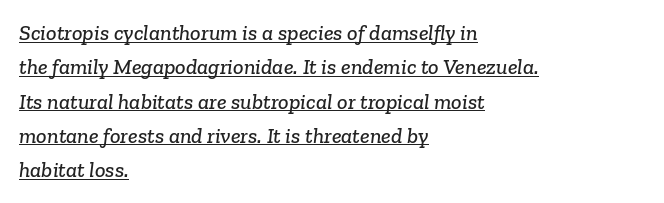
The image shows 22 px text type; set left-aligned, normal line spacing (1.56x), normal letter spacing, underlined.
